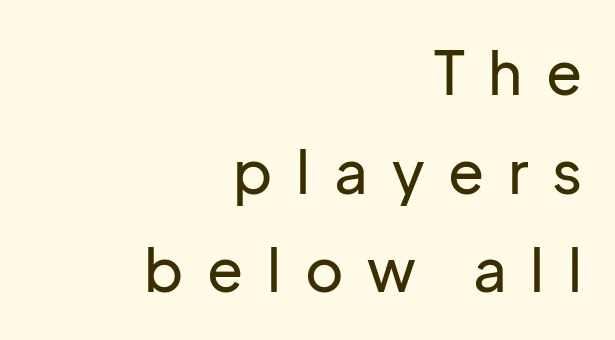
Q: Is the text italic (slanted)? A: No, it is upright.
Q: Is the typeface a serif or a sans-serif typeface? A: Sans-serif.
Q: Is the text underlined? A: No.
Q: How is the paragraph aligned? A: Right-aligned.
Q: Is the spacing between letters normal or unusually wide? A: Unusually wide.
Q: Is the spacing between lines tight, normal or loose? A: Normal.
Q: Width (condensed, normal, or wide)? A: Normal.
Q: Stroke contrast? A: Low.
Q: x-height? A: Medium.
Q: Monospaced? A: No.
